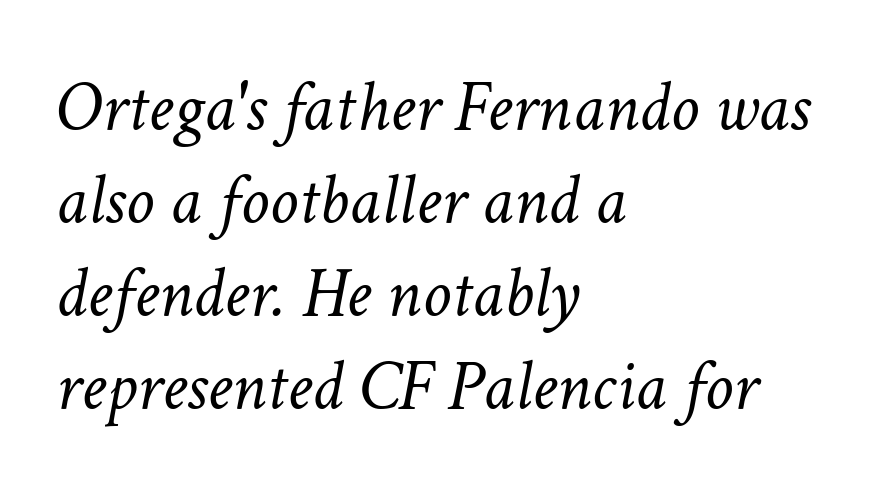
The image shows 72 px light type, italic (leaning right); set left-aligned, normal line spacing (1.29x), normal letter spacing, not underlined; low stroke contrast and a medium x-height.
